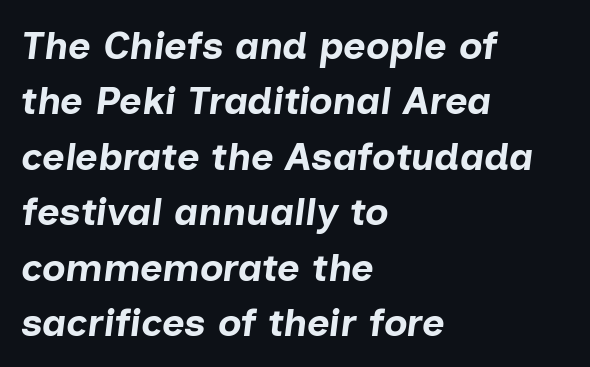
The image shows 39 px bold type, italic (leaning right); set left-aligned, normal line spacing (1.42x), normal letter spacing, not underlined; low stroke contrast and a medium x-height.
